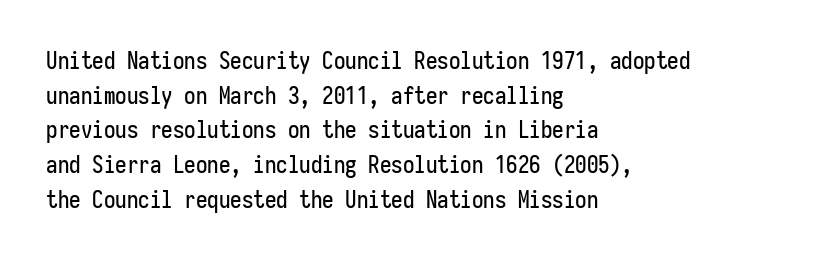
Students, observe: this is what conventionally led text looks like. Has an underline been added? It has not. Words appear dense and cohesive because spacing is normal. If you drew a ruler down the left edge, every line would touch it.
